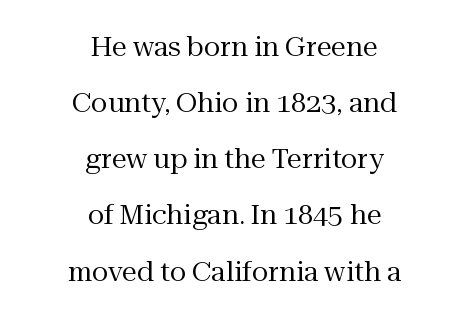
Q: Is the text bold? A: No.
Q: Is the text italic (slanted)? A: No, it is upright.
Q: Is the text underlined? A: No.
Q: How is the paragraph aligned? A: Centered.
Q: Is the spacing between letters normal or unusually wide? A: Normal.
Q: Is the spacing between lines tight, normal or loose? A: Loose.
